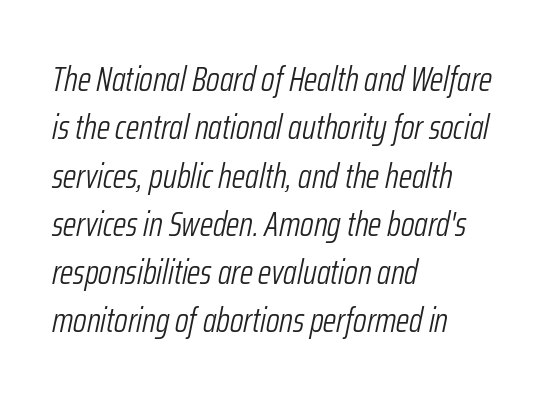
Q: Is the text bold? A: No.
Q: Is the text italic (slanted)? A: Yes, it leans right by about 12 degrees.
Q: Is the text underlined? A: No.
Q: How is the paragraph aligned? A: Left-aligned.
Q: Is the spacing between letters normal or unusually wide? A: Normal.
Q: Is the spacing between lines tight, normal or loose? A: Normal.
Q: Width (condensed, normal, or wide)? A: Condensed.
Q: Stroke contrast? A: Low.
Q: x-height? A: Medium.
Q: Monospaced? A: No.
